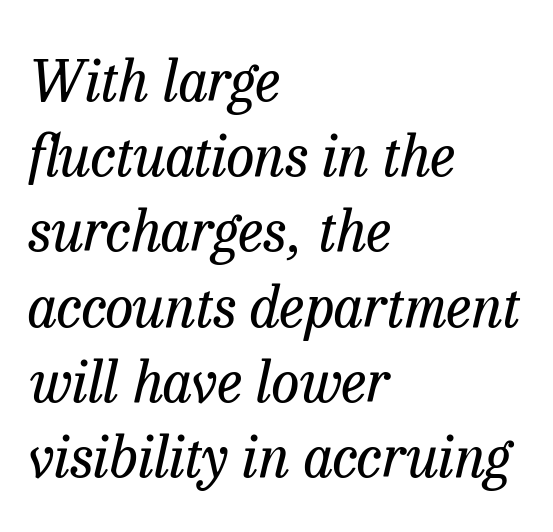
Summary of weight: not heavy and not bold. Caption: standard tracking, unaltered. Vertically, the passage feels balanced, rows spaced as you'd expect. Varying glyph widths throughout — classic text-font behaviour. Short and long lines alike share a common starting point at left. Notice how the stems are inclined rather than vertical — that's the hallmark of italics.
